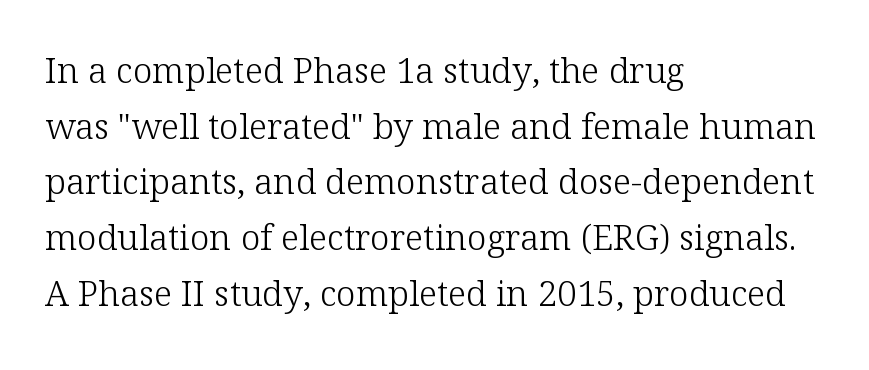
Q: Is the text bold? A: No.
Q: Is the text italic (slanted)? A: No, it is upright.
Q: Is the typeface a serif or a sans-serif typeface? A: Serif.
Q: Is the text underlined? A: No.
Q: How is the paragraph aligned? A: Left-aligned.
Q: Is the spacing between letters normal or unusually wide? A: Normal.
Q: Is the spacing between lines tight, normal or loose? A: Normal.
Q: Width (condensed, normal, or wide)? A: Normal.
Q: Stroke contrast? A: Low.
Q: x-height? A: Medium.
Q: Monospaced? A: No.
